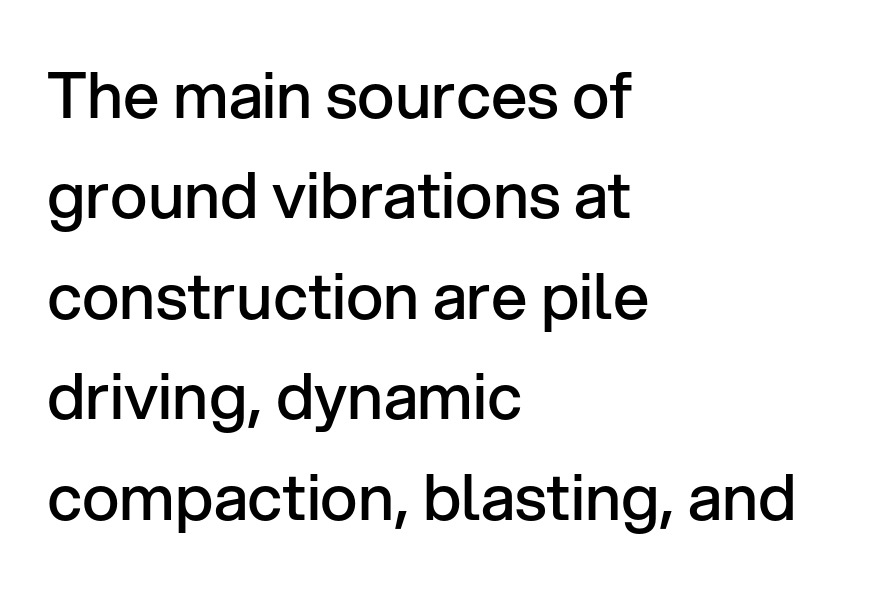
{"serif": "no", "italic": "no", "bold": "semi", "weight": "semibold", "width": "normal", "stroke_contrast": "low", "x_height": "medium", "monospaced": "no", "underline": "no", "align": "left", "line_spacing": "normal", "line_spacing_ratio": 1.57, "letter_spacing": "normal", "letter_spacing_em": 0.0, "glyph_px": 64}
